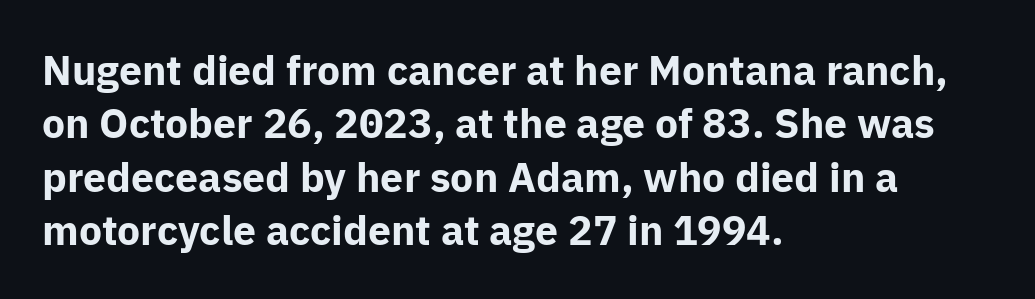
{"serif": "no", "italic": "no", "bold": "yes", "weight": "bold", "width": "normal", "stroke_contrast": "low", "x_height": "medium", "monospaced": "no", "underline": "no", "align": "left", "line_spacing": "normal", "line_spacing_ratio": 1.3, "letter_spacing": "normal", "letter_spacing_em": 0.0, "glyph_px": 41}
